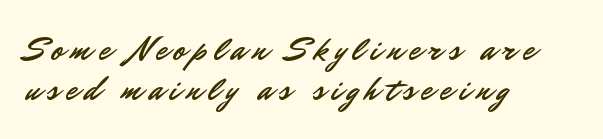
Typeset ragged right — the left edge is the straight one. These lines are rendered in a variable-pitch font. Quick note: underline off. Each letter's strokes conclude bluntly, with no projecting serifs. These lines have a slow, spaced-out rhythm from letter to letter.
